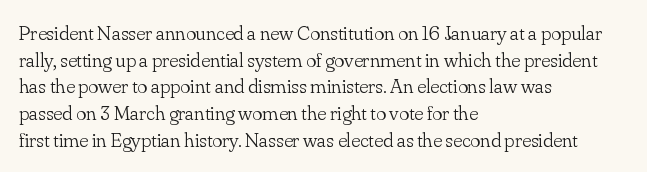
Q: Is the text bold? A: No.
Q: Is the text italic (slanted)? A: No, it is upright.
Q: Is the text underlined? A: No.
Q: How is the paragraph aligned? A: Left-aligned.
Q: Is the spacing between letters normal or unusually wide? A: Normal.
Q: Is the spacing between lines tight, normal or loose? A: Normal.
